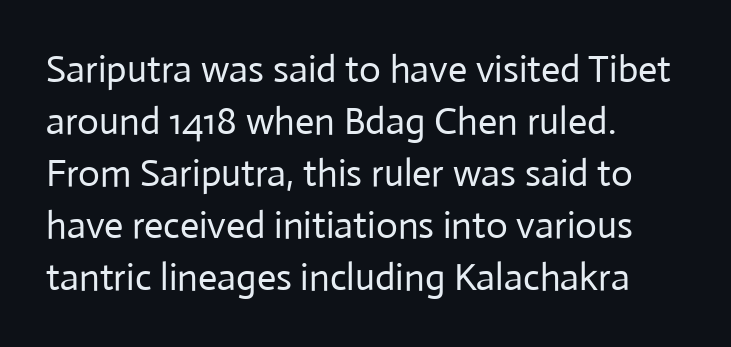
These lines are rendered in a variable-pitch font. This rendering uses left alignment, leaving the right contour irregular. Weight class: somewhere from thin through regular. The rendering keeps characters at their native spacing.
